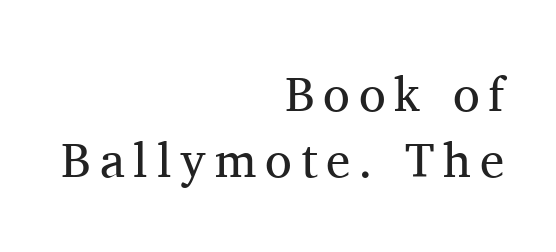
Q: Is the text bold? A: No.
Q: Is the text italic (slanted)? A: No, it is upright.
Q: Is the typeface a serif or a sans-serif typeface? A: Serif.
Q: Is the text underlined? A: No.
Q: How is the paragraph aligned? A: Right-aligned.
Q: Is the spacing between lines tight, normal or loose? A: Normal.
Q: Width (condensed, normal, or wide)? A: Normal.
Q: Stroke contrast? A: Medium.
Q: x-height? A: Medium.
Q: Monospaced? A: No.
